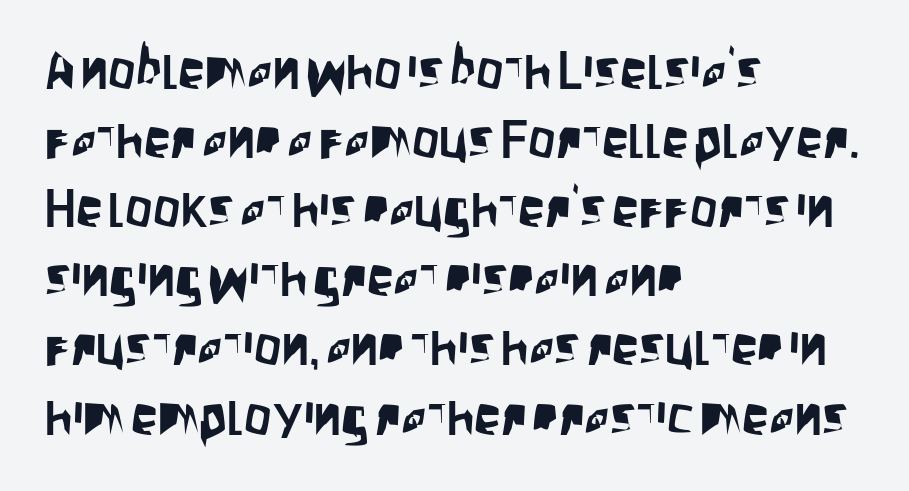
{"serif": "no", "italic": "no", "width": "condensed", "stroke_contrast": "low", "x_height": "large", "monospaced": "no", "underline": "no", "align": "left", "line_spacing": "normal", "line_spacing_ratio": 1.28, "letter_spacing": "normal", "letter_spacing_em": 0.0, "glyph_px": 54}
